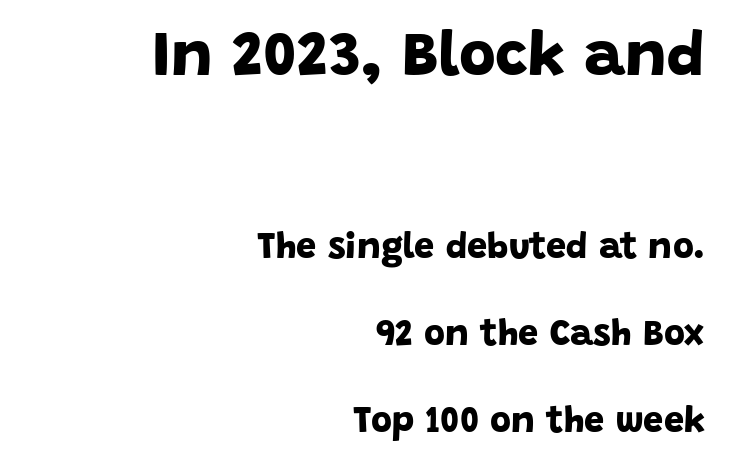
{"serif": "no", "bold": "yes", "weight": "bold", "width": "normal", "stroke_contrast": "low", "x_height": "large", "monospaced": "no", "underline": "no", "align": "right", "line_spacing": "loose", "line_spacing_ratio": 2.42, "letter_spacing": "normal", "letter_spacing_em": 0.0, "larger_block": "first", "size_ratio": 1.75, "glyph_px": 63}
